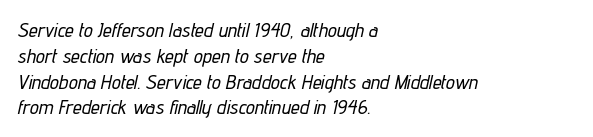
Q: Is the text italic (slanted)? A: Yes, it leans right by about 12 degrees.
Q: Is the text underlined? A: No.
Q: How is the paragraph aligned? A: Left-aligned.
Q: Is the spacing between letters normal or unusually wide? A: Normal.
Q: Is the spacing between lines tight, normal or loose? A: Normal.
